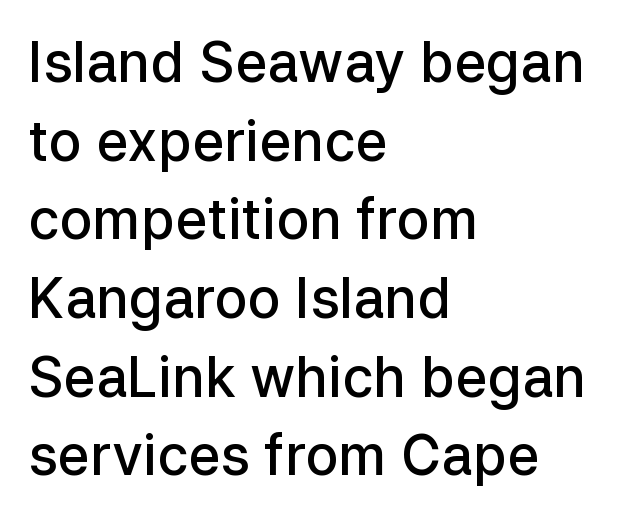
Short note: letters normally spaced. Note the varied advance widths — an 'i' is clearly narrower than an 'm'. Unmarked baselines from the first word to the last. Weight check: semibold — heavier than regular, not quite bold. Characters remain perfectly vertical along every line. If you drew a ruler down the left edge, every line would touch it.
